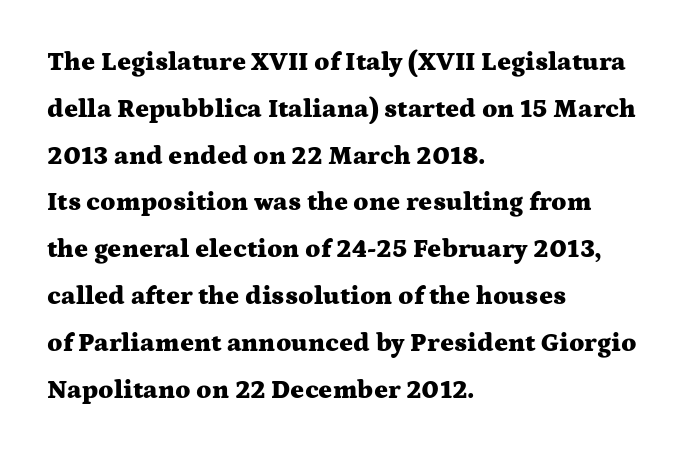
{"italic": "no", "bold": "yes", "underline": "no", "align": "left", "line_spacing_ratio": 1.8, "letter_spacing": "normal", "letter_spacing_em": 0.0, "glyph_px": 26}
